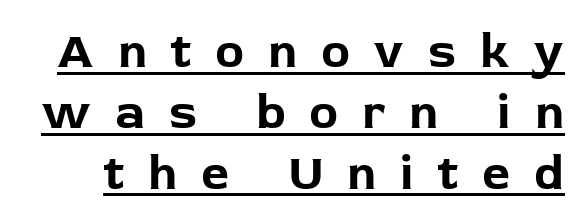
Is there any slant? The stems are plumb. The sample has been set heavy, in full bold. Loose tracking; the words dissolve into strings of separated letters. Varying glyph widths throughout — classic text-font behaviour. This rendering features underlined lettering.
